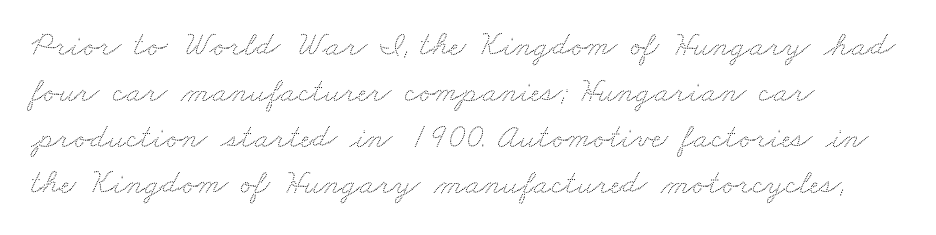
The image shows 34 px wide type; set left-aligned, normal line spacing (1.35x), normal letter spacing, not underlined; low stroke contrast and a small x-height.
